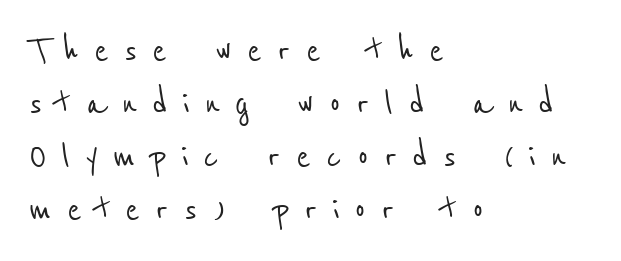
Q: Is the typeface a serif or a sans-serif typeface? A: Sans-serif.
Q: Is the text underlined? A: No.
Q: How is the paragraph aligned? A: Left-aligned.
Q: Is the spacing between letters normal or unusually wide? A: Unusually wide.
Q: Width (condensed, normal, or wide)? A: Condensed.
Q: Stroke contrast? A: Low.
Q: x-height? A: Medium.
Q: Monospaced? A: No.
